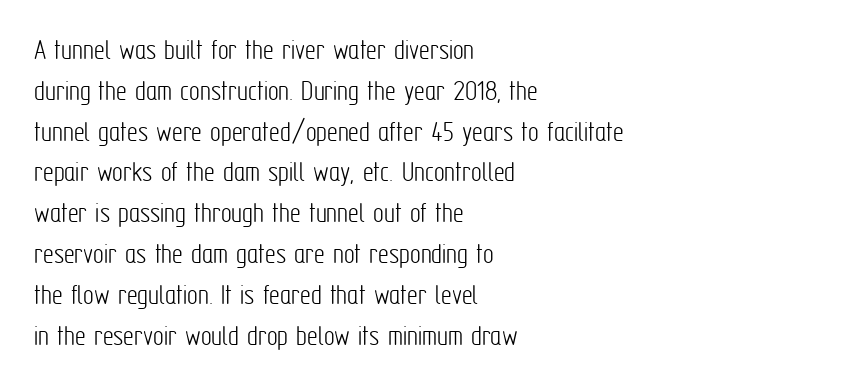
Q: Is the text bold? A: No.
Q: Is the text italic (slanted)? A: No, it is upright.
Q: Is the typeface a serif or a sans-serif typeface? A: Sans-serif.
Q: Is the text underlined? A: No.
Q: How is the paragraph aligned? A: Left-aligned.
Q: Is the spacing between letters normal or unusually wide? A: Normal.
Q: Is the spacing between lines tight, normal or loose? A: Normal.
Q: Width (condensed, normal, or wide)? A: Condensed.
Q: Stroke contrast? A: Low.
Q: x-height? A: Medium.
Q: Monospaced? A: No.
